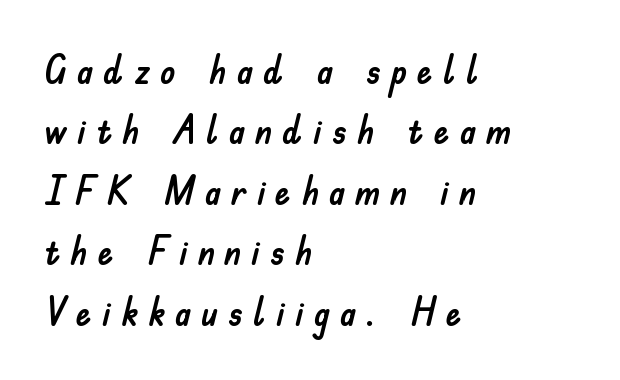
In CSS terms this would be text-align: left. Does extra space separate the letters? Yes, quite a lot of it. The passage shown is not underscored anywhere.
